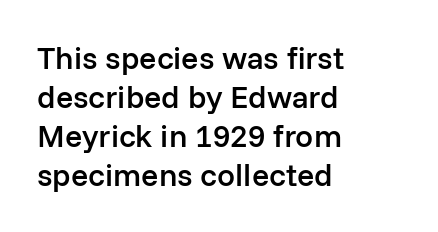
The image shows 32 px semibold sans-serif type, upright; set left-aligned, line spacing 1.22x, normal letter spacing, not underlined; low stroke contrast and a medium x-height.
